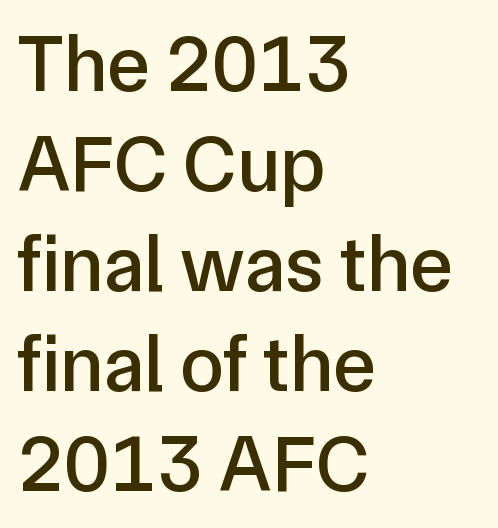
{"serif": "no", "italic": "no", "width": "normal", "stroke_contrast": "low", "x_height": "medium", "monospaced": "no", "underline": "no", "align": "left", "line_spacing": "normal", "line_spacing_ratio": 1.25, "letter_spacing": "normal", "letter_spacing_em": 0.0, "glyph_px": 80}
